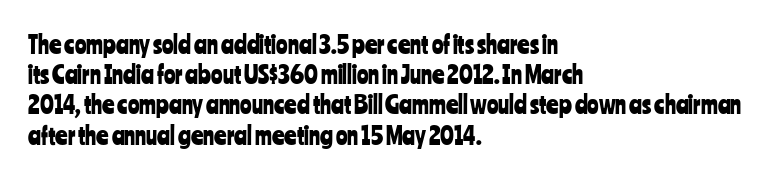
Leading: standard. Ascenders rise straight up at ninety degrees. The text block is weighted toward the left margin, trailing off unevenly rightward. Default kerning and tracking; the words read as compact shapes. Underlining? Definitely not there.
